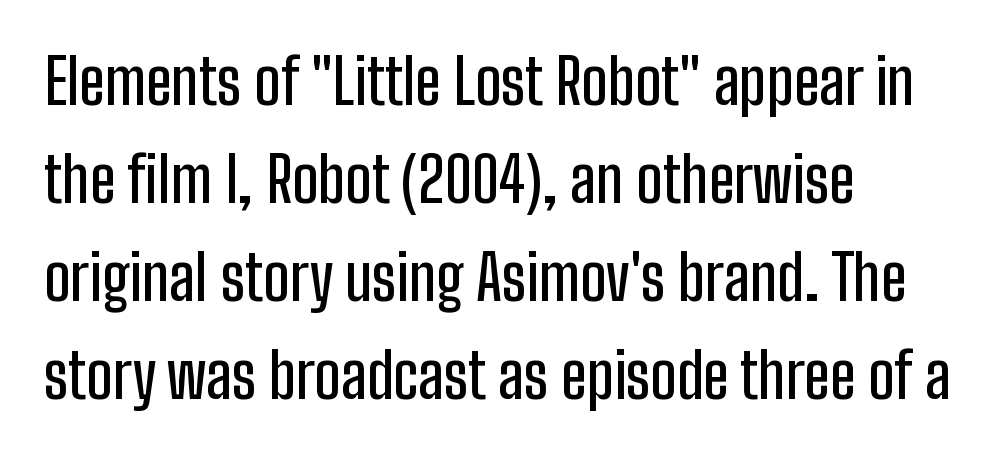
{"serif": "no", "italic": "no", "width": "condensed", "stroke_contrast": "low", "x_height": "medium", "monospaced": "no", "underline": "no", "align": "left", "line_spacing": "normal", "line_spacing_ratio": 1.58, "letter_spacing": "normal", "letter_spacing_em": 0.0, "glyph_px": 62}
